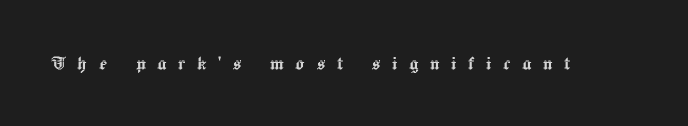
Quick note: underline off. This is the regular roman posture of the typeface. Tracking here is generous; glyphs stand well apart from one another.
